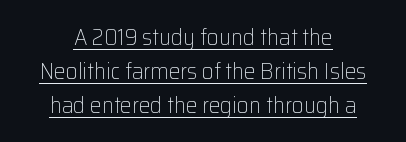
The image shows 23 px text type, upright; set centered, normal line spacing (1.47x), normal letter spacing, underlined.
